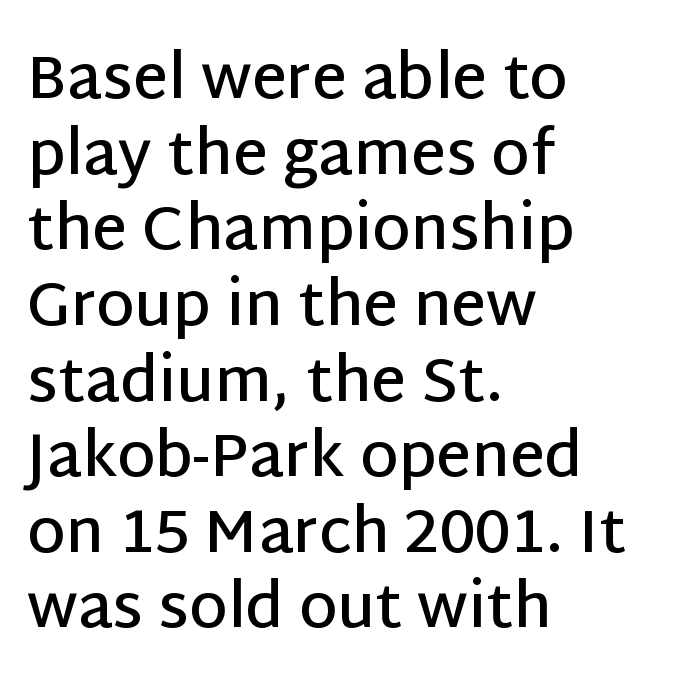
Q: Is the text bold? A: Semi-bold.
Q: Is the text italic (slanted)? A: No, it is upright.
Q: Is the typeface a serif or a sans-serif typeface? A: Sans-serif.
Q: Is the text underlined? A: No.
Q: How is the paragraph aligned? A: Left-aligned.
Q: Is the spacing between letters normal or unusually wide? A: Normal.
Q: Width (condensed, normal, or wide)? A: Normal.
Q: Stroke contrast? A: Low.
Q: x-height? A: Large.
Q: Monospaced? A: No.
